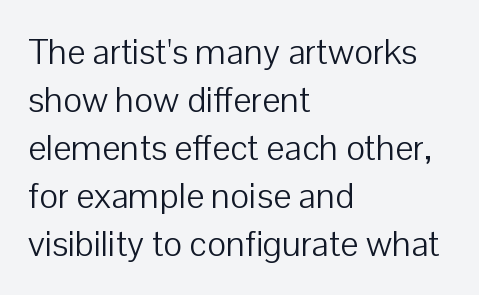
These lines stack with their left ends in a neat column. Normally led — the rows are evenly, conventionally spaced. Nope, not italic — everything's standing straight. Stems and bowls with no extra thickness — not bold.
